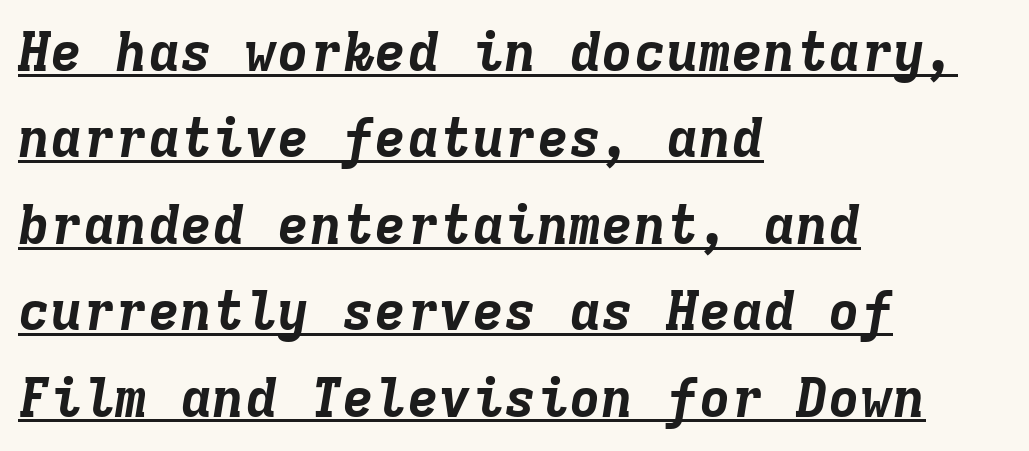
The image shows 54 px bold type, italic (leaning right), monospaced; set left-aligned, normal line spacing (1.6x), normal letter spacing, underlined; low stroke contrast and a medium x-height.
